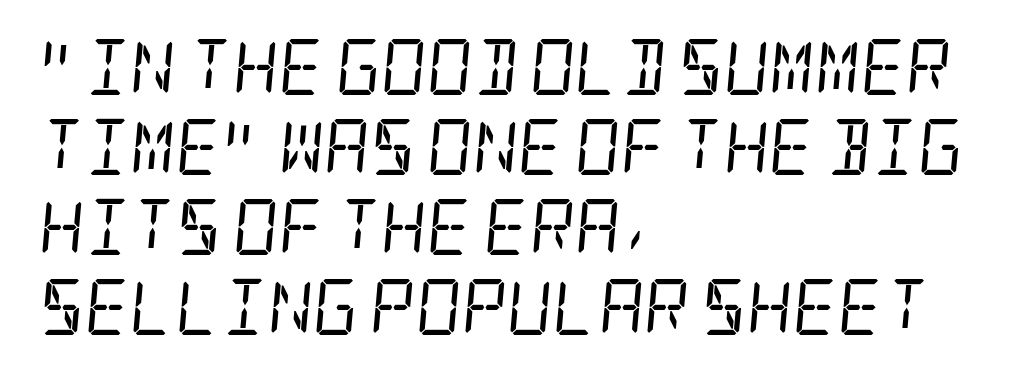
The image shows 56 px regular-weight, condensed serif type, italic (leaning right); set left-aligned, normal line spacing (1.43x), normal letter spacing, not underlined; low stroke contrast and a large x-height.
